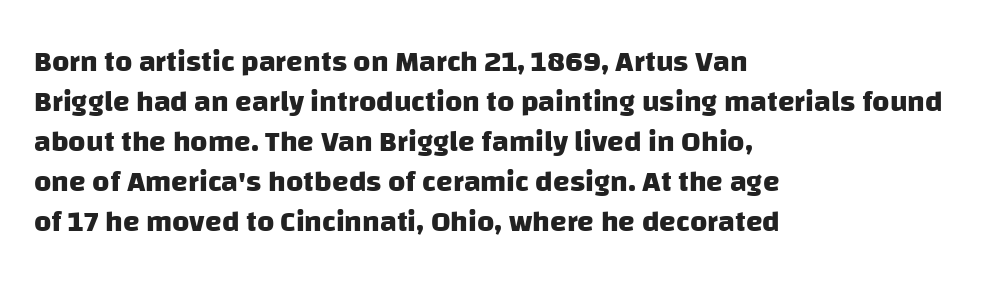
Q: Is the text bold? A: Yes.
Q: Is the typeface a serif or a sans-serif typeface? A: Sans-serif.
Q: Is the text underlined? A: No.
Q: How is the paragraph aligned? A: Left-aligned.
Q: Is the spacing between letters normal or unusually wide? A: Normal.
Q: Is the spacing between lines tight, normal or loose? A: Normal.
Q: Width (condensed, normal, or wide)? A: Normal.
Q: Stroke contrast? A: Low.
Q: x-height? A: Large.
Q: Monospaced? A: No.
